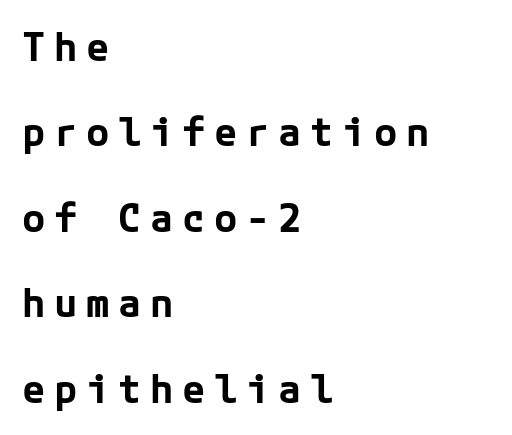
Look at the tracking — it's clearly loosened, letters drifting apart. The letters stand upright; this is a roman face. Leftover space on each line is placed entirely after the last word. These words are printed bold, with thick strokes throughout. Honestly, there is no underline to notice here at all.
